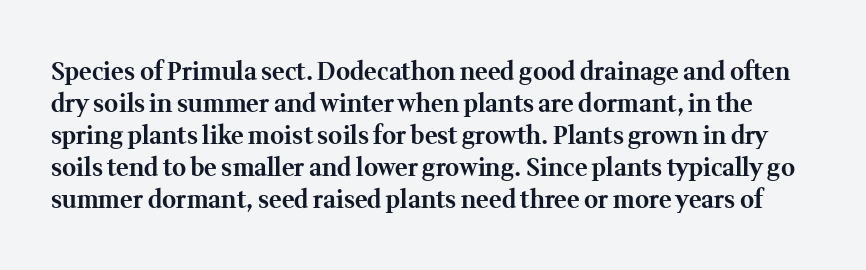
The image shows 24 px bold type, upright; set normal line spacing (1.33x), normal letter spacing, not underlined.
